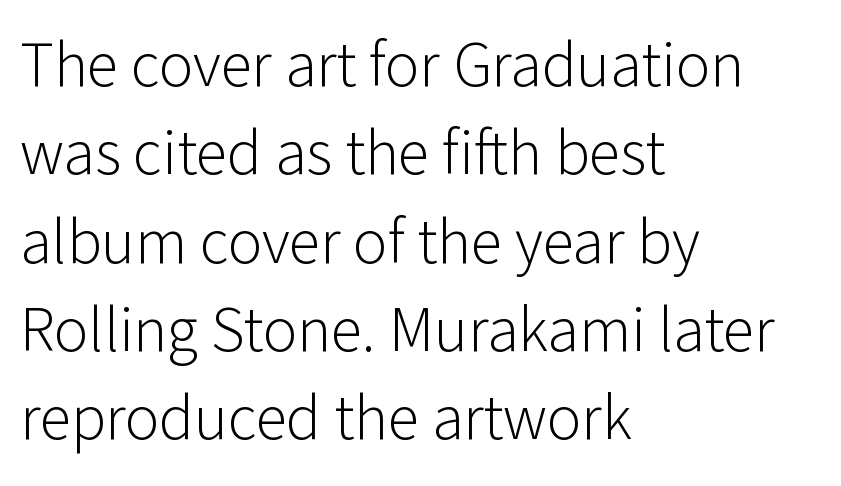
Q: Is the text bold? A: No.
Q: Is the text italic (slanted)? A: No, it is upright.
Q: Is the typeface a serif or a sans-serif typeface? A: Sans-serif.
Q: Is the text underlined? A: No.
Q: How is the paragraph aligned? A: Left-aligned.
Q: Is the spacing between letters normal or unusually wide? A: Normal.
Q: Is the spacing between lines tight, normal or loose? A: Normal.
Q: Width (condensed, normal, or wide)? A: Normal.
Q: Stroke contrast? A: Low.
Q: x-height? A: Medium.
Q: Monospaced? A: No.
